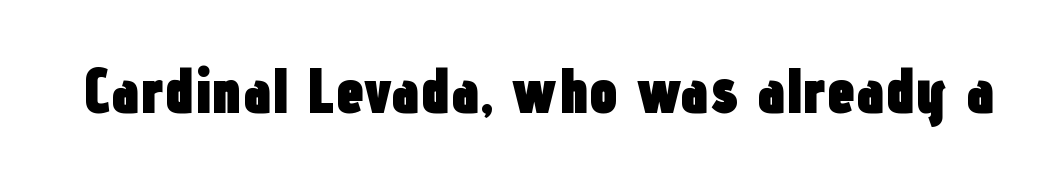
Q: Is the text bold? A: Yes.
Q: Is the text italic (slanted)? A: No, it is upright.
Q: Is the typeface a serif or a sans-serif typeface? A: Sans-serif.
Q: Is the text underlined? A: No.
Q: Is the spacing between letters normal or unusually wide? A: Normal.
Q: Width (condensed, normal, or wide)? A: Condensed.
Q: Stroke contrast? A: Low.
Q: x-height? A: Medium.
Q: Monospaced? A: No.
